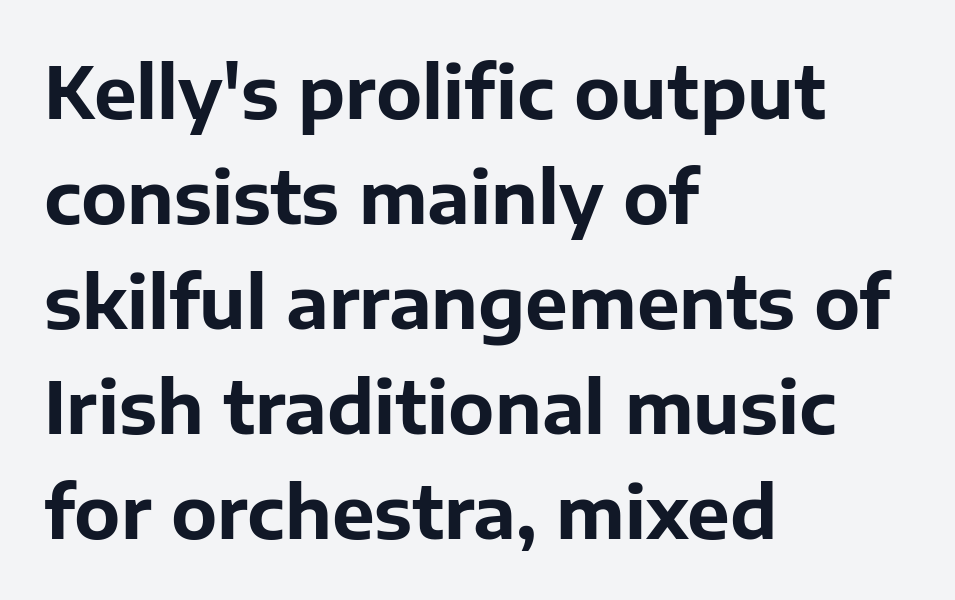
Q: Is the text bold? A: Yes.
Q: Is the text italic (slanted)? A: No, it is upright.
Q: Is the typeface a serif or a sans-serif typeface? A: Sans-serif.
Q: Is the text underlined? A: No.
Q: How is the paragraph aligned? A: Left-aligned.
Q: Is the spacing between letters normal or unusually wide? A: Normal.
Q: Is the spacing between lines tight, normal or loose? A: Normal.
Q: Width (condensed, normal, or wide)? A: Normal.
Q: Stroke contrast? A: Low.
Q: x-height? A: Medium.
Q: Monospaced? A: No.
